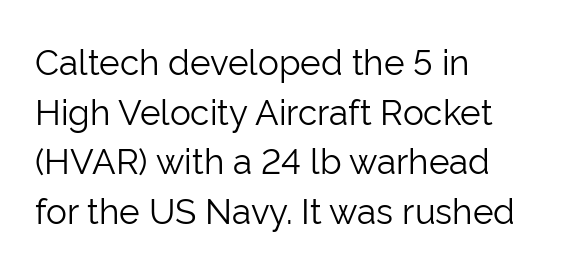
The rows are spaced the way most documents space them. The glyphs in this specimen are sans serif. This sample uses an upright cut, with every glyph sitting square on the baseline. Decoration check: the copy has no underline.
